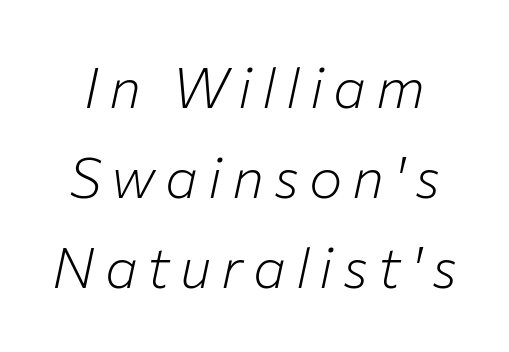
Notice how the stems are inclined rather than vertical — that's the hallmark of italics. Compared with a typical body face, this is equally light or lighter still. Honestly, there is no underline to notice here at all. Compared with typical paragraphs, the rows here are spaced about the same. Character widths vary here, with narrow letters taking less room than wide ones.
